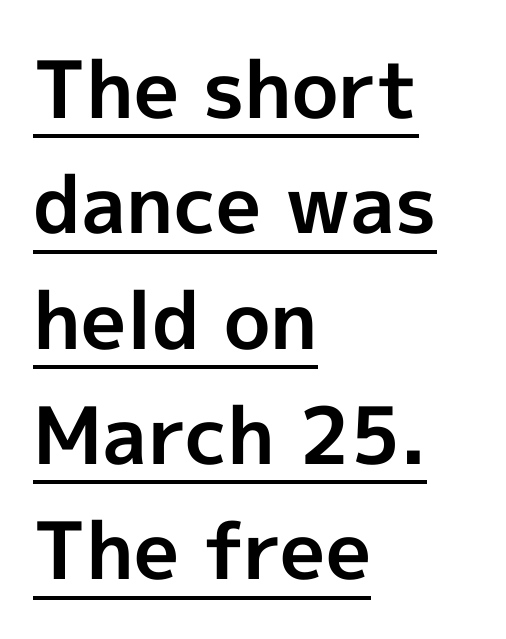
{"serif": "no", "italic": "no", "bold": "yes", "weight": "bold", "width": "normal", "x_height": "medium", "monospaced": "no", "underline": "yes", "align": "left", "line_spacing": "normal", "line_spacing_ratio": 1.46, "letter_spacing": "normal", "letter_spacing_em": 0.0, "glyph_px": 79}
